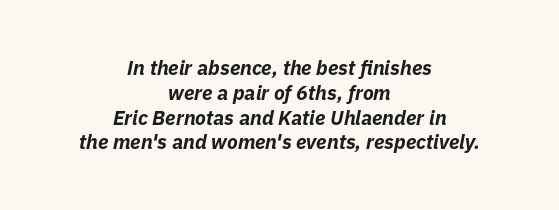
Q: Is the text bold? A: Yes.
Q: Is the text italic (slanted)? A: Yes, it leans right by about 11 degrees.
Q: Is the text underlined? A: No.
Q: How is the paragraph aligned? A: Centered.
Q: Is the spacing between letters normal or unusually wide? A: Normal.
